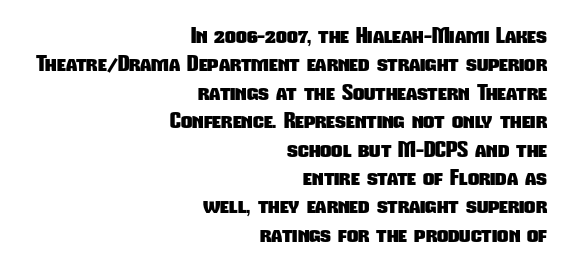
{"bold": "yes", "underline": "no", "align": "right", "line_spacing": "normal", "line_spacing_ratio": 1.29, "letter_spacing": "normal", "letter_spacing_em": 0.0, "glyph_px": 22}
